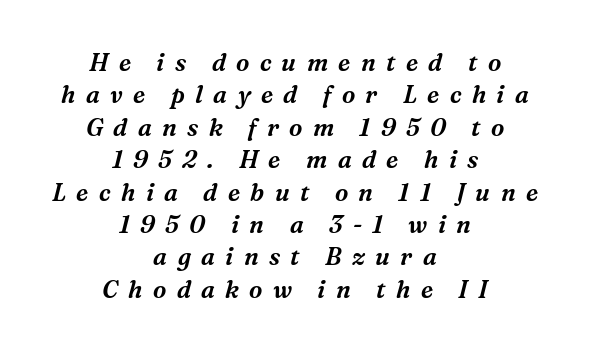
The image shows 24 px text type, italic (leaning right); set centered, normal line spacing (1.35x), unusually wide letter spacing (+0.43 em), not underlined.
